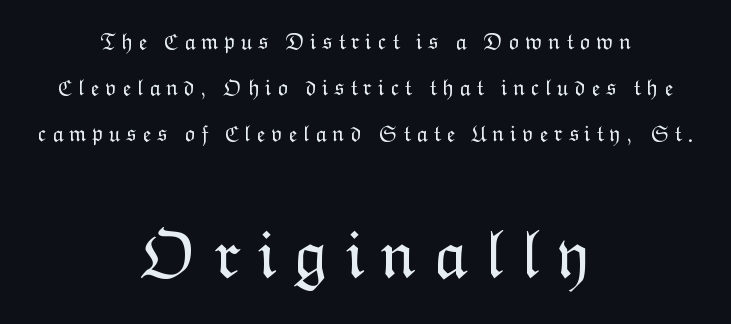
Q: Is the text bold? A: No.
Q: Is the text italic (slanted)? A: No, it is upright.
Q: Is the text underlined? A: No.
Q: How is the paragraph aligned? A: Centered.
Q: Is the spacing between letters normal or unusually wide? A: Unusually wide.
Q: Is the spacing between lines tight, normal or loose? A: Loose.
Q: Which block of text is set in a larger size, the first (top) or the second (bottom)? A: The second (bottom) one.
Q: Width (condensed, normal, or wide)? A: Normal.
Q: Stroke contrast? A: Low.
Q: x-height? A: Medium.
Q: Monospaced? A: No.
